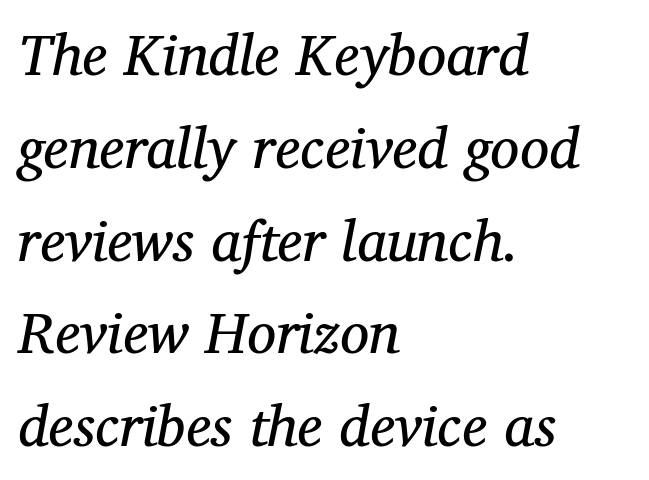
Q: Is the text bold? A: No.
Q: Is the text italic (slanted)? A: Yes, it leans right by about 12 degrees.
Q: Is the typeface a serif or a sans-serif typeface? A: Serif.
Q: Is the text underlined? A: No.
Q: How is the paragraph aligned? A: Left-aligned.
Q: Is the spacing between letters normal or unusually wide? A: Normal.
Q: Is the spacing between lines tight, normal or loose? A: Normal.
Q: Width (condensed, normal, or wide)? A: Normal.
Q: Stroke contrast? A: Medium.
Q: x-height? A: Medium.
Q: Monospaced? A: No.
